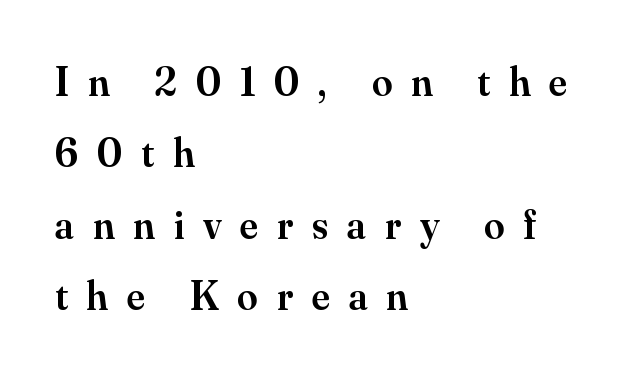
The image shows 41 px semibold serif type, upright; set left-aligned, line spacing 1.74x, unusually wide letter spacing (+0.46 em), not underlined; medium stroke contrast and a small x-height.
